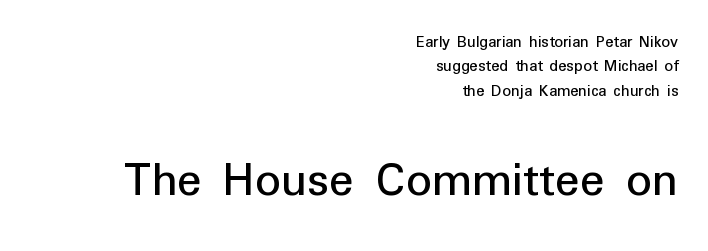
Q: Is the text italic (slanted)? A: No, it is upright.
Q: Is the typeface a serif or a sans-serif typeface? A: Sans-serif.
Q: Is the text underlined? A: No.
Q: How is the paragraph aligned? A: Right-aligned.
Q: Is the spacing between letters normal or unusually wide? A: Normal.
Q: Is the spacing between lines tight, normal or loose? A: Normal.
Q: Which block of text is set in a larger size, the first (top) or the second (bottom)? A: The second (bottom) one.
Q: Width (condensed, normal, or wide)? A: Normal.
Q: Stroke contrast? A: Low.
Q: x-height? A: Medium.
Q: Monospaced? A: No.
